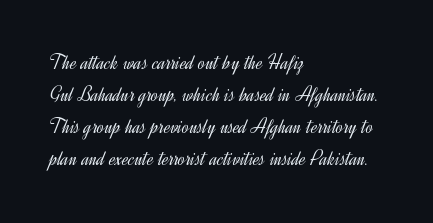
Is the block centered? No — it sits flush against the left margin. Honestly, the row spacing looks completely unremarkable. Check under the words: just untouched page. Nobody touched the tracking dial on this one.
